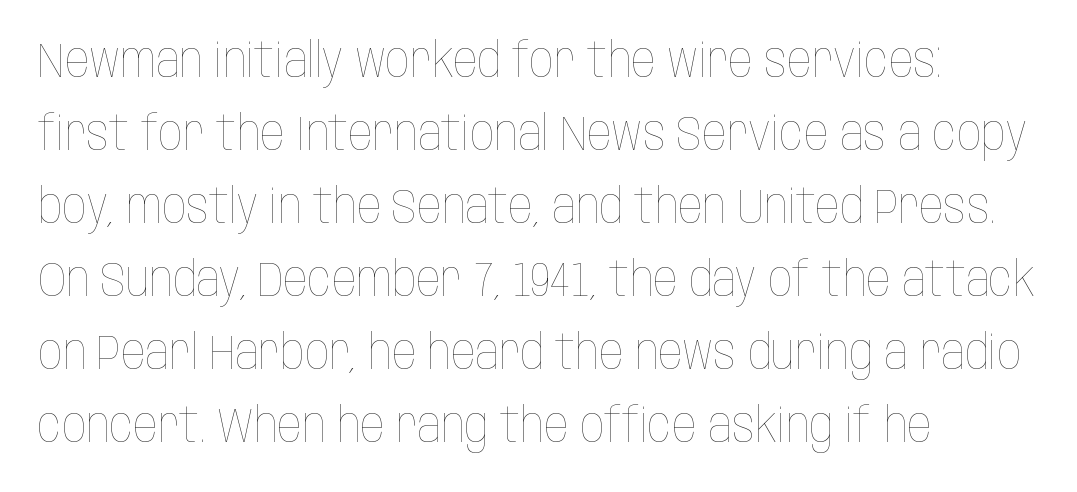
{"italic": "no", "bold": "no", "weight": "thin", "width": "condensed", "stroke_contrast": "low", "x_height": "large", "monospaced": "no", "underline": "no", "align": "left", "line_spacing": "normal", "line_spacing_ratio": 1.52, "letter_spacing": "normal", "letter_spacing_em": 0.0, "glyph_px": 48}
